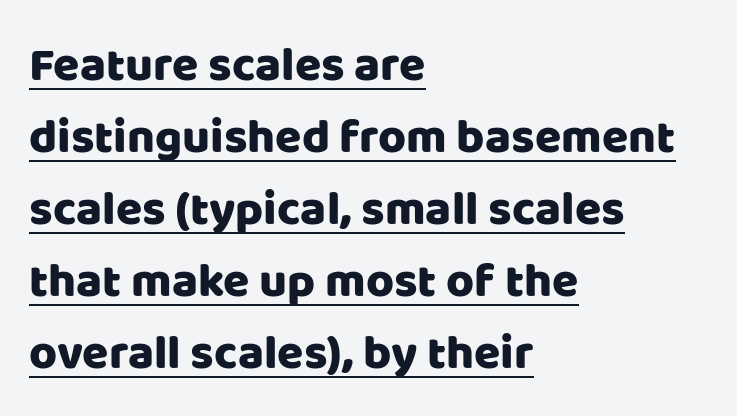
Q: Is the text italic (slanted)? A: No, it is upright.
Q: Is the typeface a serif or a sans-serif typeface? A: Sans-serif.
Q: Is the text underlined? A: Yes.
Q: How is the paragraph aligned? A: Left-aligned.
Q: Is the spacing between letters normal or unusually wide? A: Normal.
Q: Is the spacing between lines tight, normal or loose? A: Normal.
Q: Width (condensed, normal, or wide)? A: Normal.
Q: Stroke contrast? A: Low.
Q: x-height? A: Large.
Q: Monospaced? A: No.
